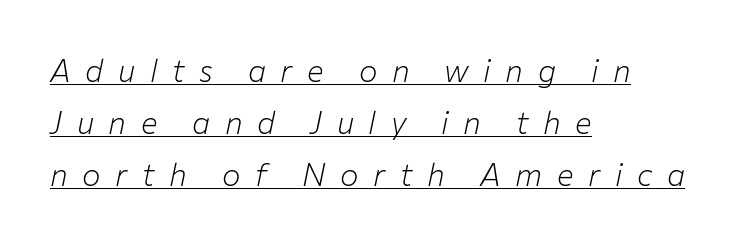
The image shows 31 px light type, italic (leaning right); set left-aligned, normal line spacing (1.68x), unusually wide letter spacing (+0.47 em), underlined; low stroke contrast and a medium x-height.
